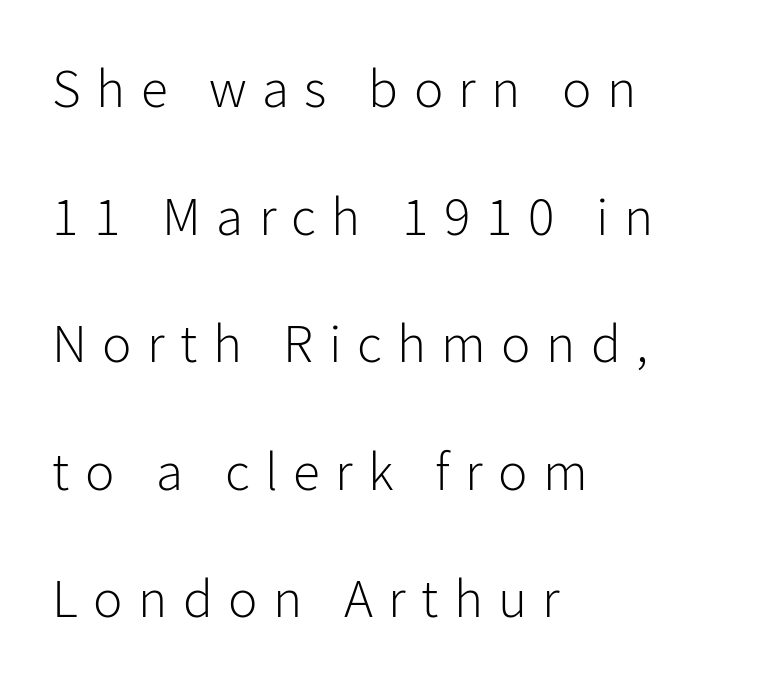
The image shows 55 px light sans-serif type, upright; set left-aligned, loose line spacing (2.32x), unusually wide letter spacing (+0.28 em), not underlined; low stroke contrast and a medium x-height.
